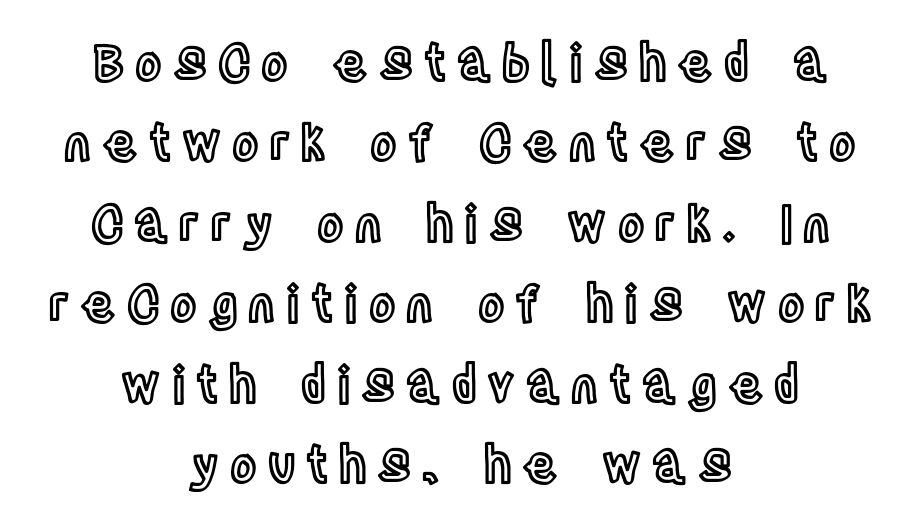
Teacher's note: observe the equal gaps on both sides — that is centered alignment. Do the characters align in a grid? No, the font is proportional. Look at the tracking — it's clearly loosened, letters drifting apart. Reading down the column, the eye jumps a familiar distance to each next line. Quick note: not italic, upright. The space directly below the letters is spotless.
